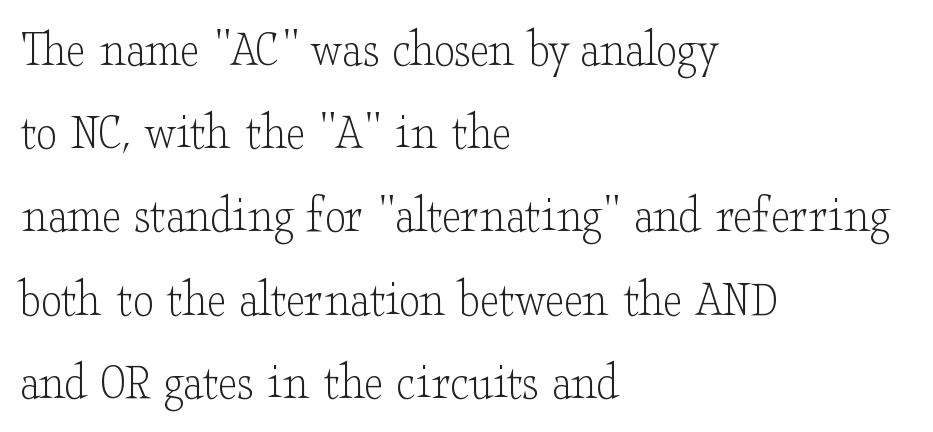
The image shows 53 px light, wide serif type, upright; set left-aligned, normal line spacing (1.57x), normal letter spacing, not underlined; low stroke contrast and a small x-height.
